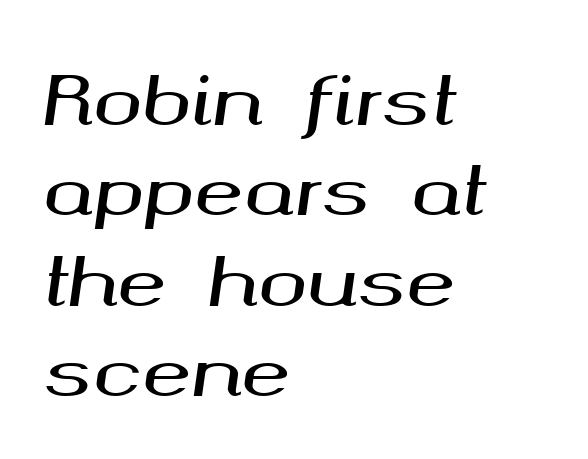
The image shows 66 px wide type, italic (leaning right); set left-aligned, normal line spacing (1.37x), normal letter spacing, not underlined; medium stroke contrast and a medium x-height.
